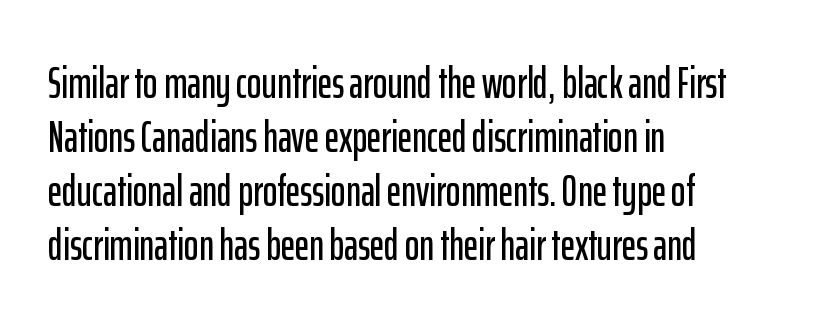
Layout note: lines flush left. There is no visible air inserted between adjacent glyphs. In terms of posture, this sample is upright. The passage shown is typed in a proportional face where columns would drift. The font family rendered here belongs to the sans-serif group. Clear beneath every line of the passage.
